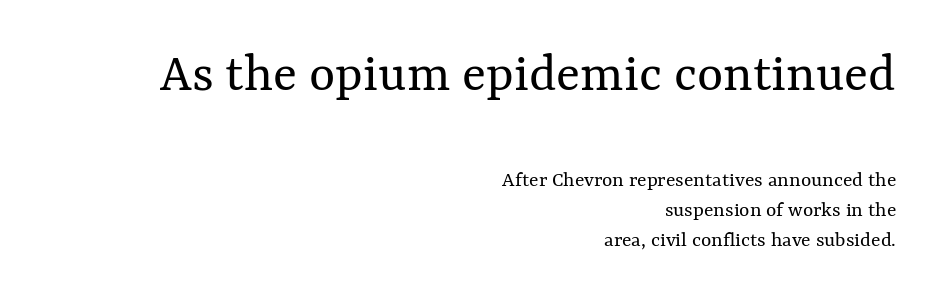
Stroke thickness stays within the range of a standard reading face or lighter. Type size steps down from the first block to the second. A typesetter would call this zero additional tracking. Does the copy run flush right? Yes — the right margin is perfectly even. The letters stand upright; this is a roman face. The area under the type is left untouched.
